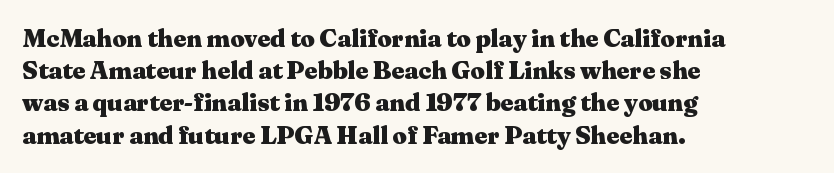
The lines sit at an ordinary, default distance from one another. Italic? Not at all — the glyphs are vertical. This rendering leaves character spacing at its baseline value. A student would call this left alignment; a typographer would say flush left, rag right.
